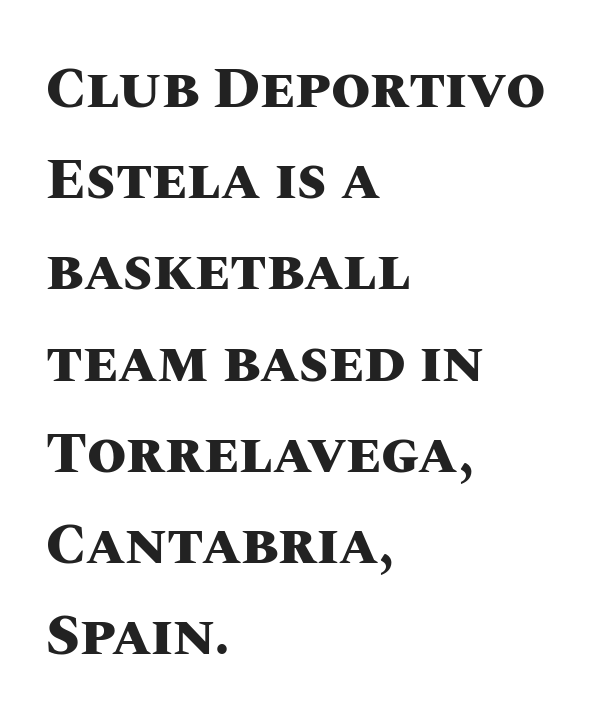
The image shows 57 px heavy type, upright; set left-aligned, normal line spacing (1.6x), normal letter spacing, not underlined; medium stroke contrast and a large x-height.
